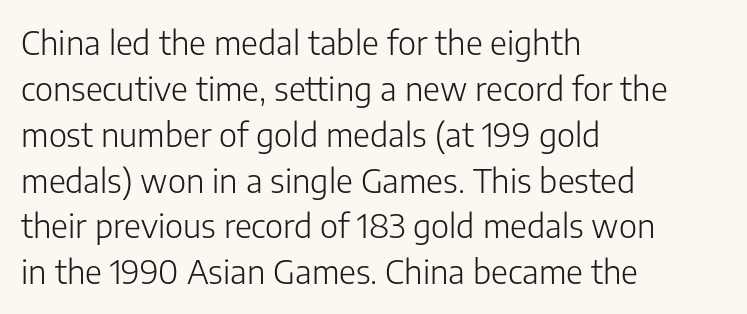
Q: Is the text bold? A: No.
Q: Is the text italic (slanted)? A: No, it is upright.
Q: Is the typeface a serif or a sans-serif typeface? A: Sans-serif.
Q: Is the text underlined? A: No.
Q: How is the paragraph aligned? A: Left-aligned.
Q: Is the spacing between letters normal or unusually wide? A: Normal.
Q: Is the spacing between lines tight, normal or loose? A: Normal.
Q: Width (condensed, normal, or wide)? A: Normal.
Q: Stroke contrast? A: Low.
Q: x-height? A: Medium.
Q: Monospaced? A: No.
